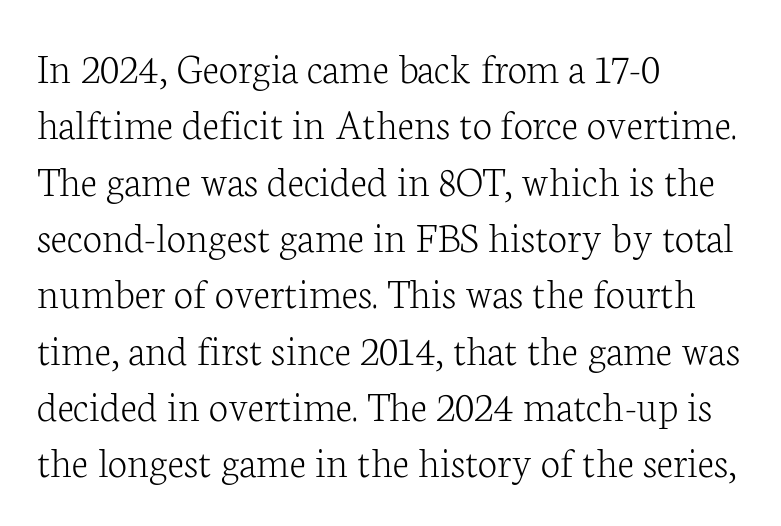
The image shows 44 px light serif type, upright; set left-aligned, normal line spacing (1.28x), normal letter spacing, not underlined; low stroke contrast and a medium x-height.
